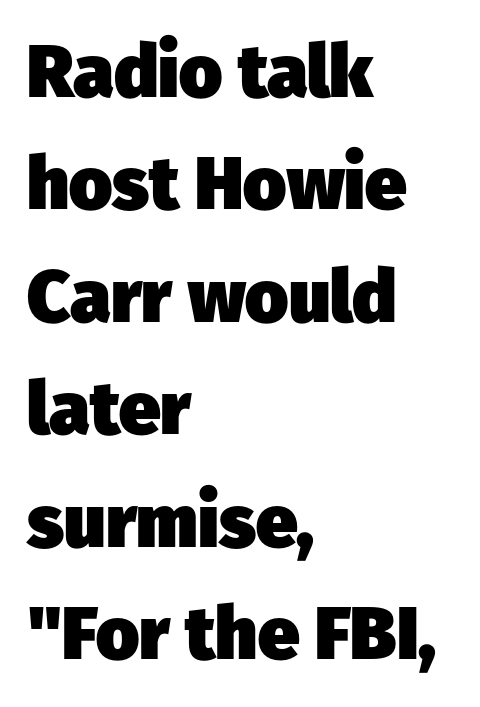
The image shows 74 px heavy sans-serif type; set left-aligned, normal line spacing (1.52x), normal letter spacing, not underlined; low stroke contrast and a medium x-height.
